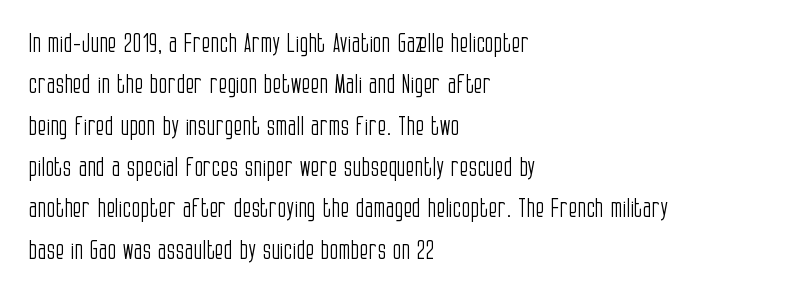
{"italic": "no", "bold": "no", "underline": "no", "align": "left", "line_spacing": "normal", "line_spacing_ratio": 1.59, "letter_spacing": "normal", "letter_spacing_em": 0.0, "glyph_px": 26}
